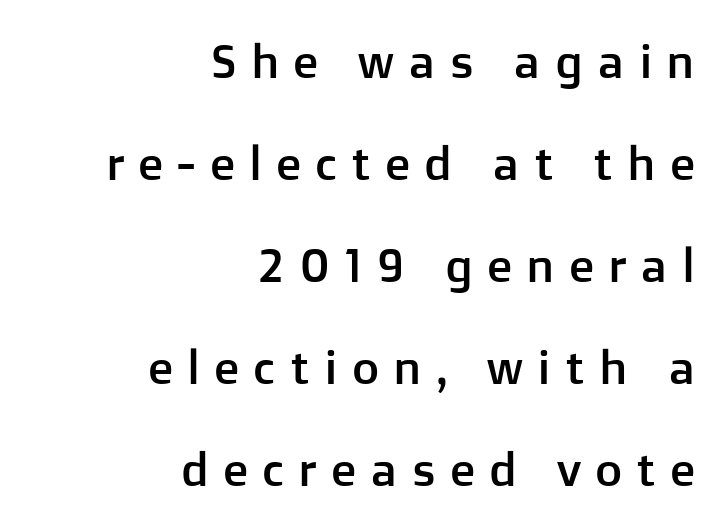
Glance below the letters and you will spot only blank space. Proportional: the letters do not fall into vertical columns. The compositor pushed each line to the right boundary. The space between consecutive lines is lavish. To sum up the face: it is a sans, with no serifs. Students, note that the glyphs here are deliberately spaced far apart.
